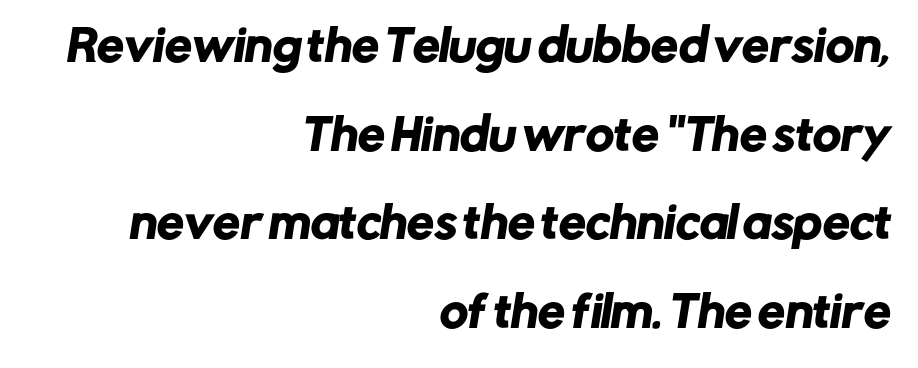
{"serif": "no", "width": "normal", "stroke_contrast": "low", "x_height": "medium", "monospaced": "no", "underline": "no", "align": "right", "line_spacing": "loose", "line_spacing_ratio": 2.06, "letter_spacing": "normal", "letter_spacing_em": 0.0, "glyph_px": 43}
